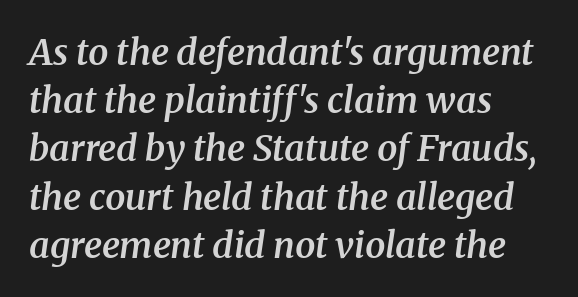
The image shows 36 px semibold serif type, italic (leaning right); set left-aligned, normal line spacing (1.34x), normal letter spacing, not underlined; medium stroke contrast and a medium x-height.
